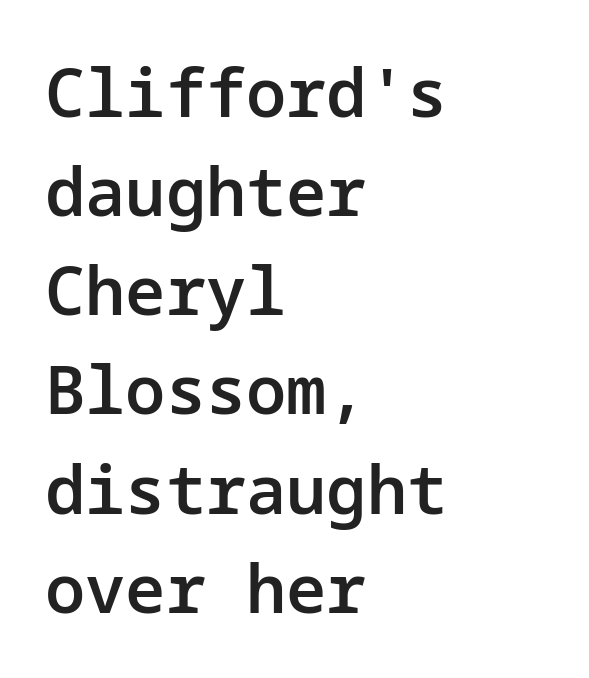
Q: Is the text bold? A: Semi-bold.
Q: Is the text italic (slanted)? A: No, it is upright.
Q: Is the typeface a serif or a sans-serif typeface? A: Sans-serif.
Q: Is the text underlined? A: No.
Q: How is the paragraph aligned? A: Left-aligned.
Q: Is the spacing between letters normal or unusually wide? A: Normal.
Q: Is the spacing between lines tight, normal or loose? A: Normal.
Q: Width (condensed, normal, or wide)? A: Normal.
Q: Stroke contrast? A: Low.
Q: x-height? A: Medium.
